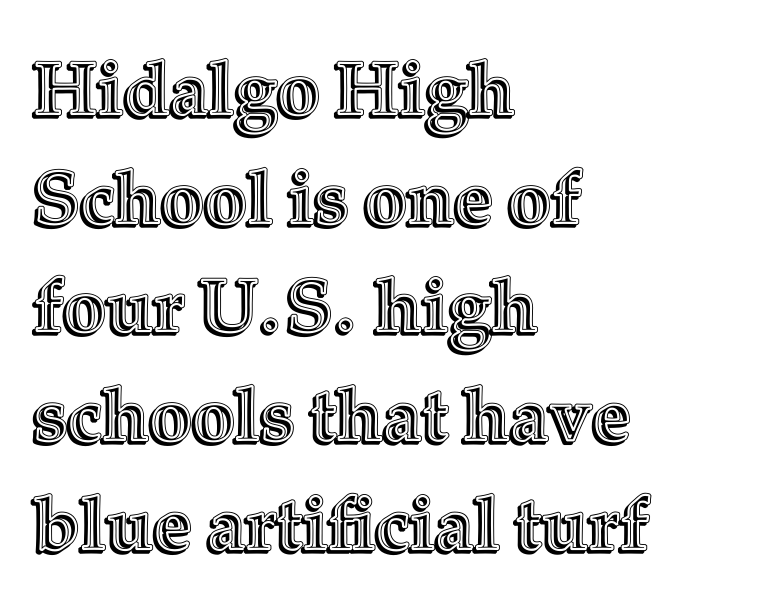
The image shows 75 px text type, upright; set left-aligned, normal line spacing (1.45x), normal letter spacing, not underlined; a medium x-height.
